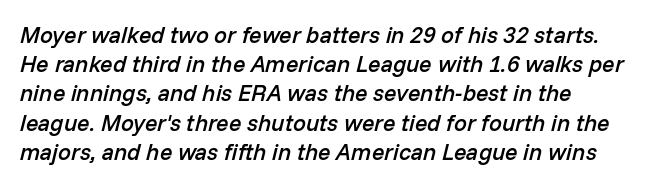
{"italic": "yes", "lean": "right", "slant_degrees": 14, "bold": "semi", "underline": "no", "line_spacing": "normal", "line_spacing_ratio": 1.27, "letter_spacing": "normal", "letter_spacing_em": 0.0, "glyph_px": 23}
